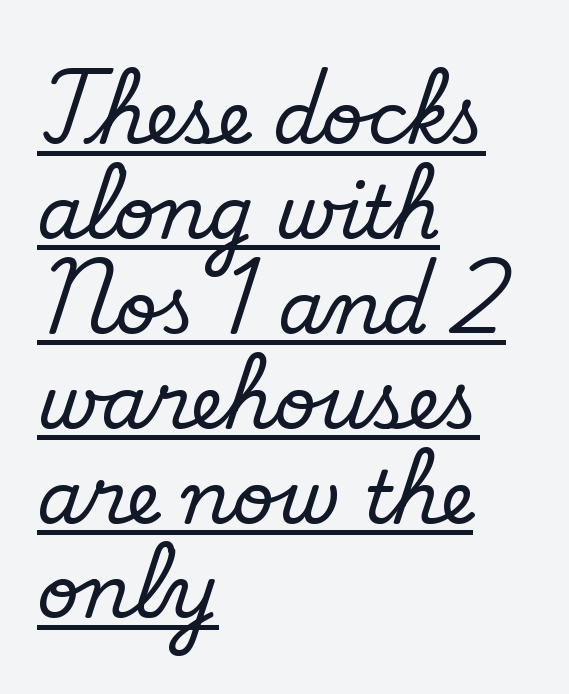
The image shows 73 px regular-weight sans-serif type; set left-aligned, normal line spacing (1.3x), normal letter spacing, underlined; low stroke contrast and a small x-height.
